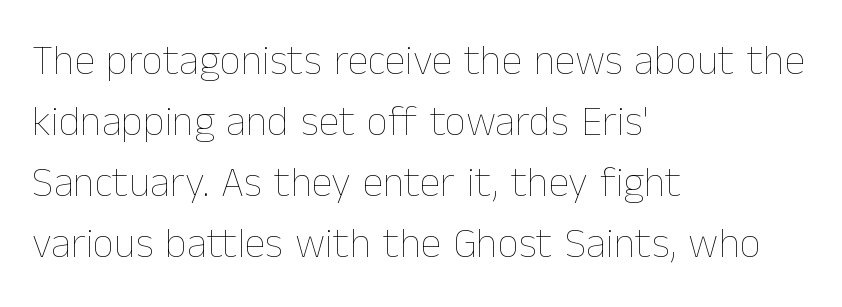
The image shows 42 px thin type, upright; set left-aligned, normal line spacing (1.45x), normal letter spacing, not underlined; low stroke contrast and a medium x-height.
